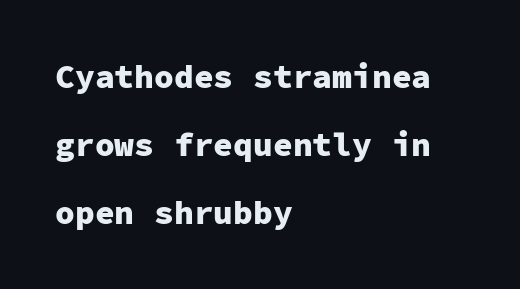
Examine the stroke ends and you'll find no serifs. The vertical gap from one line to the next is large. Underlining? Definitely not there. The sample has been set heavy, in full bold.
